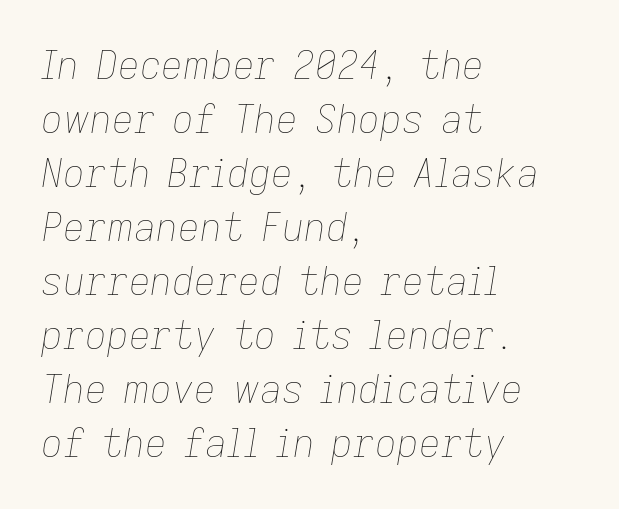
Q: Is the text bold? A: No.
Q: Is the text italic (slanted)? A: Yes, it leans right by about 9 degrees.
Q: Is the text underlined? A: No.
Q: How is the paragraph aligned? A: Left-aligned.
Q: Is the spacing between letters normal or unusually wide? A: Normal.
Q: Is the spacing between lines tight, normal or loose? A: Normal.
Q: Width (condensed, normal, or wide)? A: Normal.
Q: Stroke contrast? A: Low.
Q: x-height? A: Medium.
Q: Monospaced? A: No.
